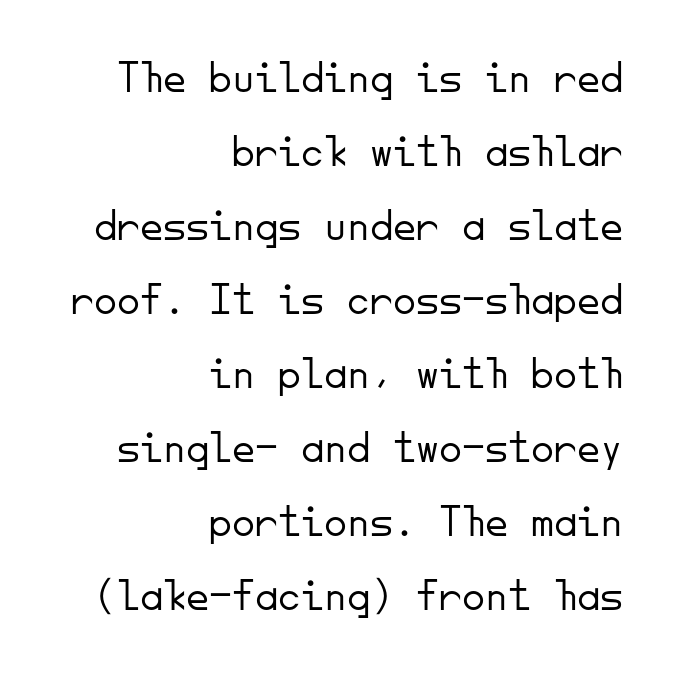
The image shows 46 px light sans-serif type, upright, monospaced; set right-aligned, normal line spacing (1.61x), normal letter spacing, not underlined; low stroke contrast and a small x-height.
